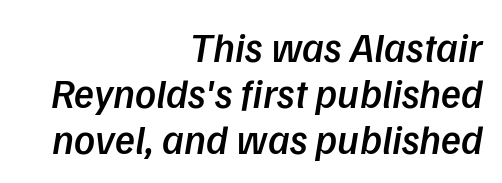
Weight check: semibold — heavier than regular, not quite bold. You can tell it's italic because the verticals aren't actually vertical. Where is the straight margin? On the right. Observe the ordinary spacing: letters are neighbours, not strangers.
